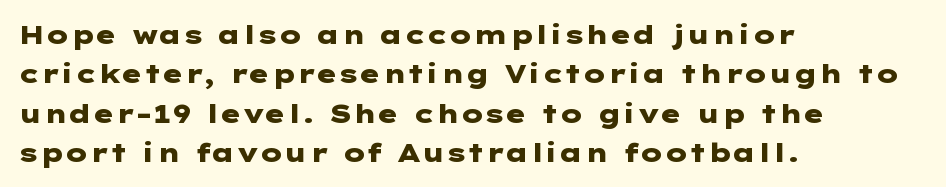
The image shows 26 px bold type, upright; set left-aligned, normal line spacing (1.51x), normal letter spacing, not underlined.
